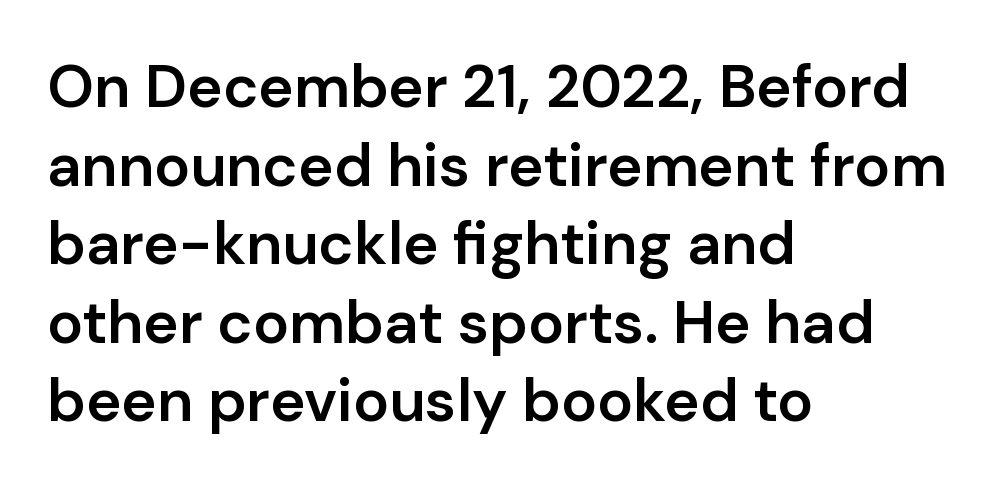
The image shows 60 px semibold sans-serif type, upright; set left-aligned, normal line spacing (1.31x), normal letter spacing, not underlined; low stroke contrast and a medium x-height.
